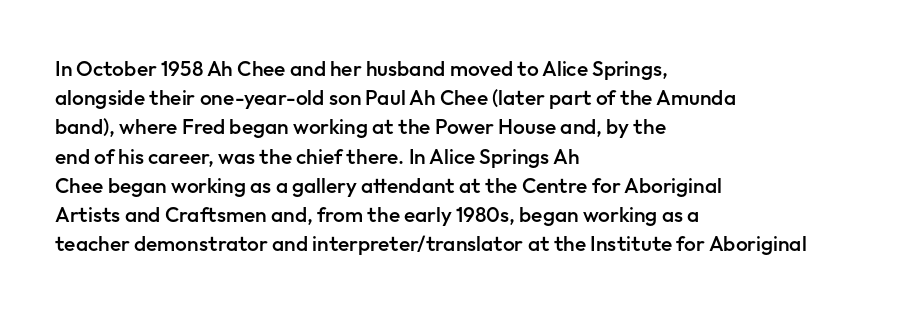
The face used here is a semibold: visibly heavier than regular, lighter than bold. Italic? Not at all — the glyphs are vertical. Default kerning and tracking; the words read as compact shapes. The paragraph shown leans on its left margin. Clear beneath every line of the passage.
